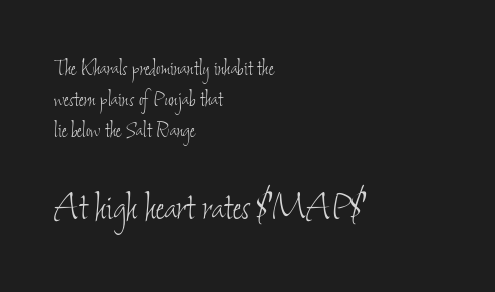
Q: Is the text bold? A: No.
Q: Is the text underlined? A: No.
Q: How is the paragraph aligned? A: Left-aligned.
Q: Is the spacing between letters normal or unusually wide? A: Normal.
Q: Which block of text is set in a larger size, the first (top) or the second (bottom)? A: The second (bottom) one.
Q: Width (condensed, normal, or wide)? A: Condensed.
Q: Stroke contrast? A: Low.
Q: x-height? A: Small.
Q: Monospaced? A: No.
